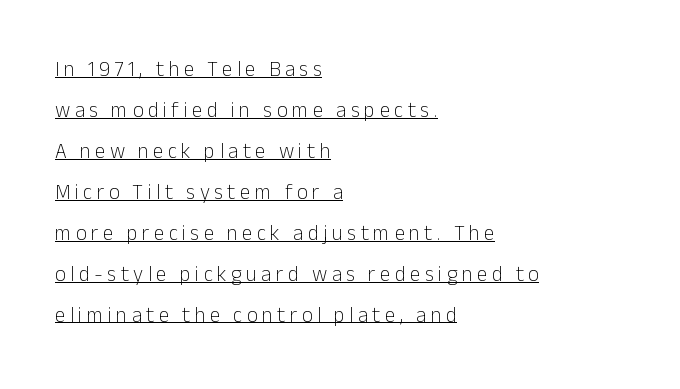
The image shows 21 px text type, upright; set left-aligned, loose line spacing (1.95x), unusually wide letter spacing (+0.21 em), underlined.
